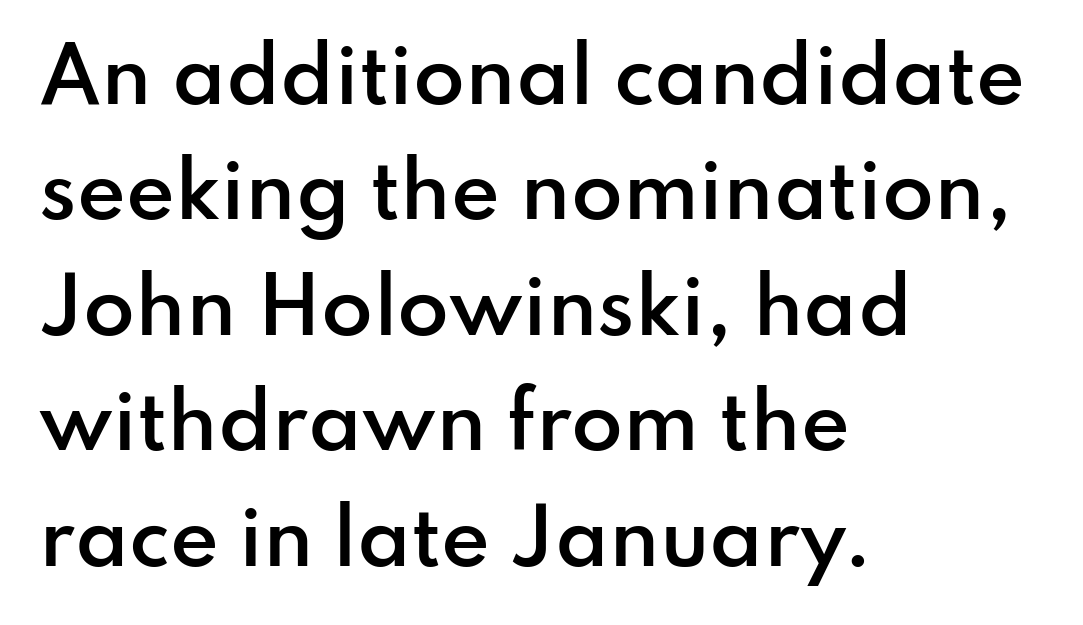
{"serif": "no", "italic": "no", "bold": "semi", "weight": "semibold", "width": "normal", "stroke_contrast": "low", "x_height": "small", "monospaced": "no", "underline": "no", "align": "left", "line_spacing": "normal", "line_spacing_ratio": 1.54, "letter_spacing": "normal", "letter_spacing_em": 0.0, "glyph_px": 75}
